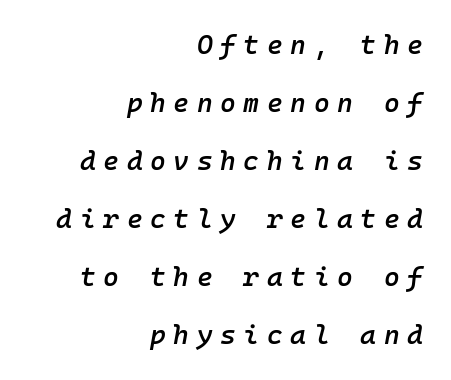
The image shows 27 px text type, italic (leaning right); set right-aligned, loose line spacing (2.15x), unusually wide letter spacing (+0.28 em), not underlined.
